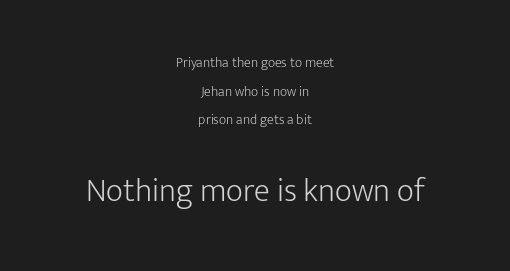
Q: Is the text bold? A: No.
Q: Is the text italic (slanted)? A: No, it is upright.
Q: Is the typeface a serif or a sans-serif typeface? A: Sans-serif.
Q: Is the text underlined? A: No.
Q: How is the paragraph aligned? A: Centered.
Q: Is the spacing between letters normal or unusually wide? A: Normal.
Q: Is the spacing between lines tight, normal or loose? A: Loose.
Q: Which block of text is set in a larger size, the first (top) or the second (bottom)? A: The second (bottom) one.
Q: Width (condensed, normal, or wide)? A: Normal.
Q: Stroke contrast? A: Low.
Q: x-height? A: Medium.
Q: Monospaced? A: No.
